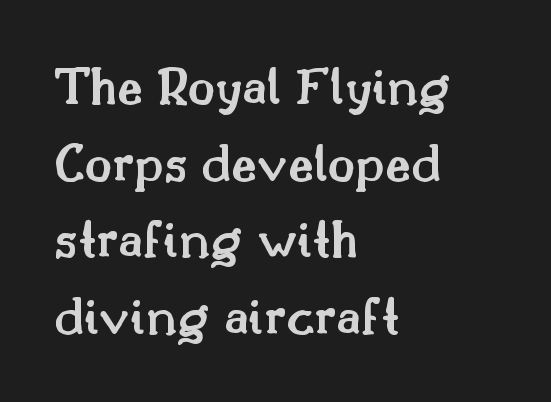
{"serif": "yes", "italic": "no", "bold": "semi", "weight": "semibold", "width": "normal", "stroke_contrast": "medium", "x_height": "small", "monospaced": "no", "underline": "no", "align": "left", "line_spacing": "normal", "line_spacing_ratio": 1.37, "letter_spacing": "normal", "letter_spacing_em": 0.0, "glyph_px": 56}
